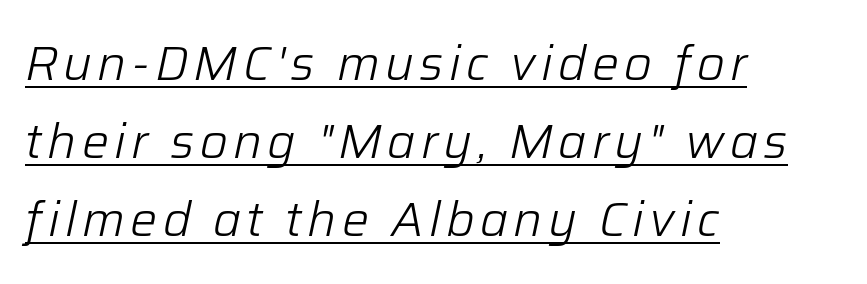
Each letter keeps its own natural width here, so spacing adapts to shape. This sample is left-justified, so line endings fall wherever the words run out. Students, observe: this is what conventionally led text looks like. Stroke mass is kept to a normal reading level or below. The typesetter has applied underlining to the passage shown.
